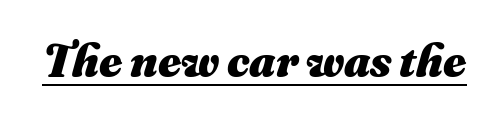
Q: Is the text bold? A: Yes.
Q: Is the text italic (slanted)? A: Yes, it leans right by about 16 degrees.
Q: Is the text underlined? A: Yes.
Q: Is the spacing between letters normal or unusually wide? A: Normal.
Q: Width (condensed, normal, or wide)? A: Normal.
Q: Stroke contrast? A: Medium.
Q: x-height? A: Small.
Q: Monospaced? A: No.
